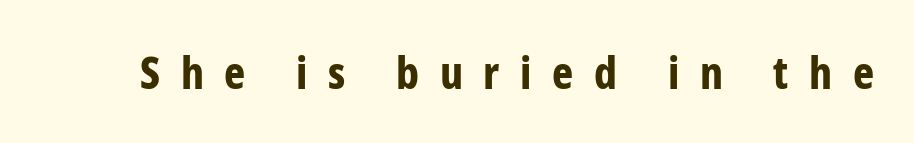
It's the straight-up-and-down kind of type. Strokes here are thick enough to call this a true bold. The rendering uses natural spacing where letterforms have individual widths. No feet cap the strokes, marking this as sans-serif type. This rendering features lettering with no underline.
